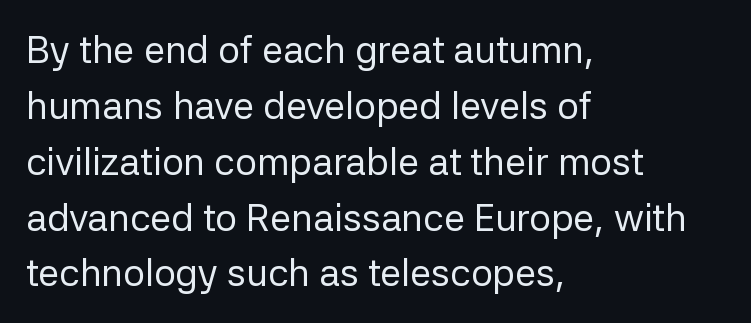
Do the characters align in a grid? No, the font is proportional. The string is rendered with underlining switched off. Serifs: no, the terminals of the letterforms are clean. Glyph-to-glyph distance matches everyday printed text. Interline gaps are of average width in this sample.
